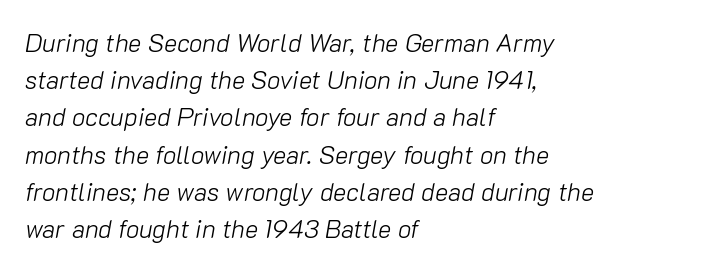
The image shows 25 px text type, italic (leaning right); set left-aligned, normal line spacing (1.49x), normal letter spacing, not underlined.
